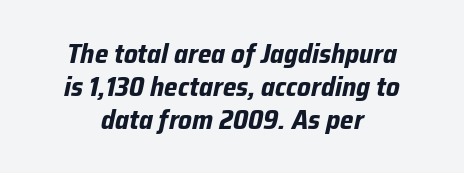
Q: Is the text bold? A: Yes.
Q: Is the text italic (slanted)? A: Yes, it leans right by about 12 degrees.
Q: Is the text underlined? A: No.
Q: How is the paragraph aligned? A: Centered.
Q: Is the spacing between letters normal or unusually wide? A: Normal.
